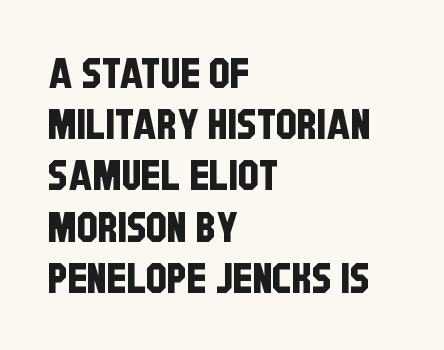
{"serif": "no", "width": "condensed", "stroke_contrast": "low", "x_height": "large", "monospaced": "no", "underline": "no", "align": "left", "line_spacing_ratio": 1.22, "letter_spacing": "normal", "letter_spacing_em": 0.0, "glyph_px": 42}
